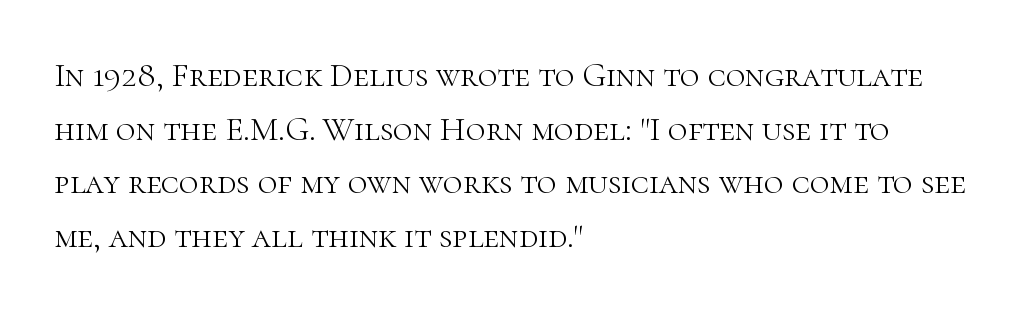
The image shows 34 px light serif type, upright; set left-aligned, normal line spacing (1.58x), normal letter spacing, not underlined; high stroke contrast and a medium x-height.
